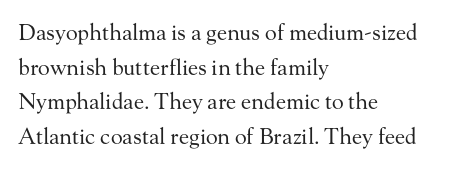
{"italic": "no", "bold": "no", "underline": "no", "align": "left", "line_spacing": "normal", "line_spacing_ratio": 1.57, "letter_spacing": "normal", "letter_spacing_em": 0.0, "glyph_px": 22}
